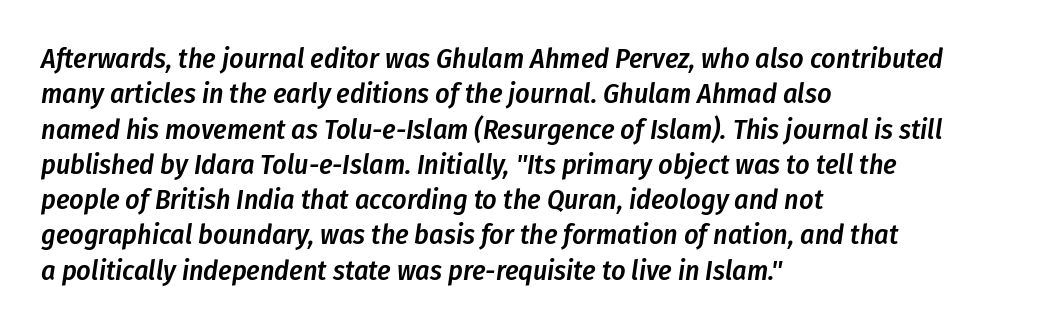
A classic flush-left, rag-right setting is used for this passage. The block of text has a typical density, with ordinary space between rows. These lines are rendered in a variable-pitch font. Beneath every word, the page is bare. Its strokes are somewhat broadened, the hallmark of semibold type. Compared with ordinary roman type, these characters are visibly tilted.
